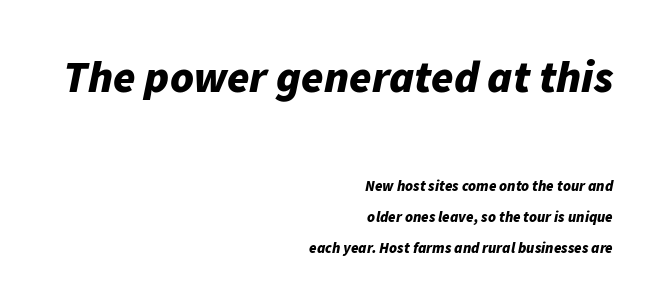
Q: Is the text bold? A: Yes.
Q: Is the text italic (slanted)? A: Yes, it leans right by about 11 degrees.
Q: Is the text underlined? A: No.
Q: How is the paragraph aligned? A: Right-aligned.
Q: Is the spacing between letters normal or unusually wide? A: Normal.
Q: Is the spacing between lines tight, normal or loose? A: Loose.
Q: Which block of text is set in a larger size, the first (top) or the second (bottom)? A: The first (top) one.
Q: Width (condensed, normal, or wide)? A: Normal.
Q: Stroke contrast? A: Low.
Q: x-height? A: Medium.
Q: Monospaced? A: No.
